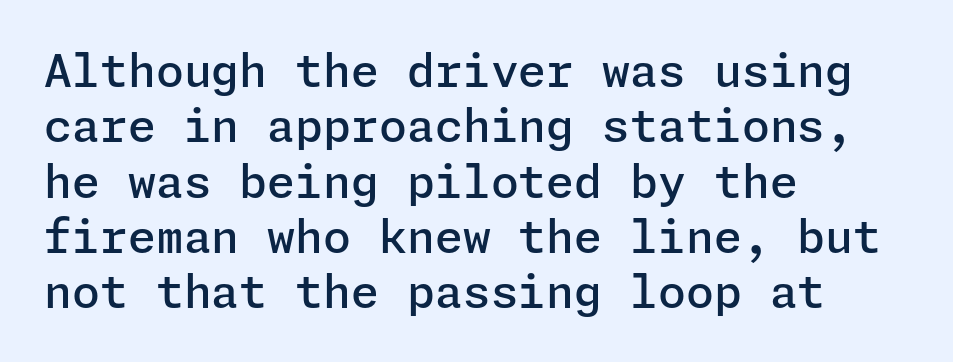
{"serif": "no", "italic": "no", "bold": "semi", "weight": "semibold", "width": "normal", "stroke_contrast": "low", "x_height": "medium", "underline": "no", "align": "left", "line_spacing_ratio": 1.23, "letter_spacing": "normal", "letter_spacing_em": 0.0, "glyph_px": 45}
